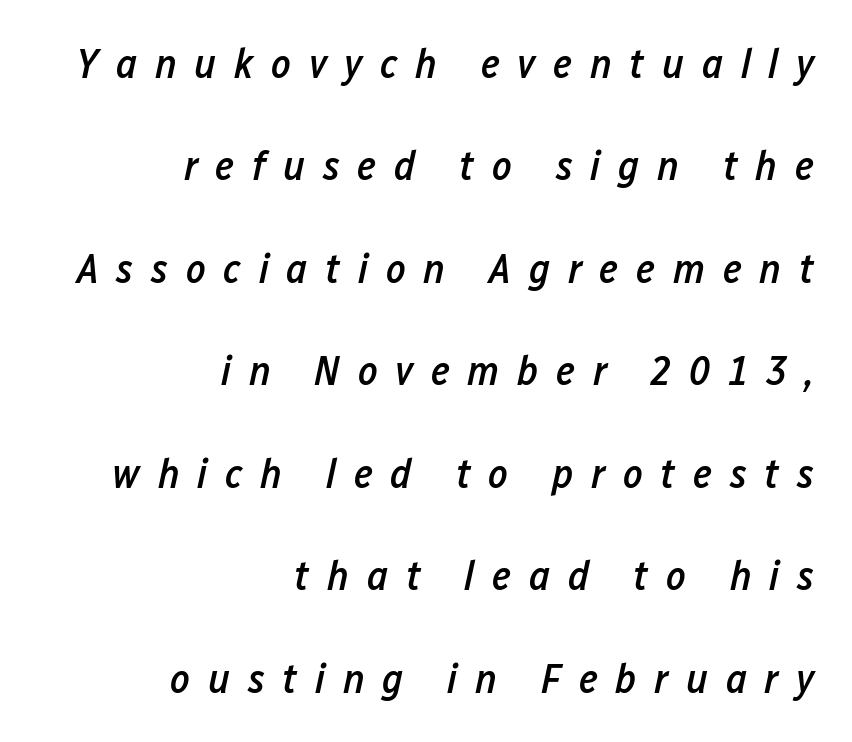
The image shows 42 px semibold, condensed type, italic (leaning right); set right-aligned, loose line spacing (2.44x), unusually wide letter spacing (+0.42 em), not underlined; low stroke contrast and a medium x-height.
